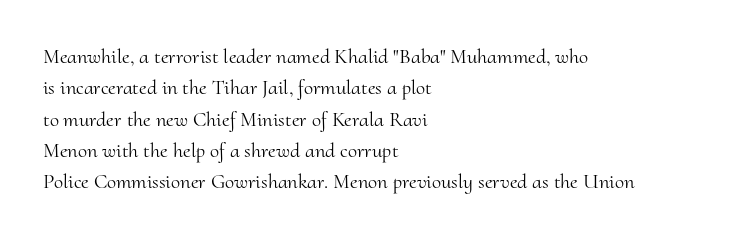
Ordinary non-slanted type is in use. Honestly, the row spacing looks completely unremarkable. These lines keep a tight, regular rhythm from letter to letter. These lines stack with their left ends in a neat column.
